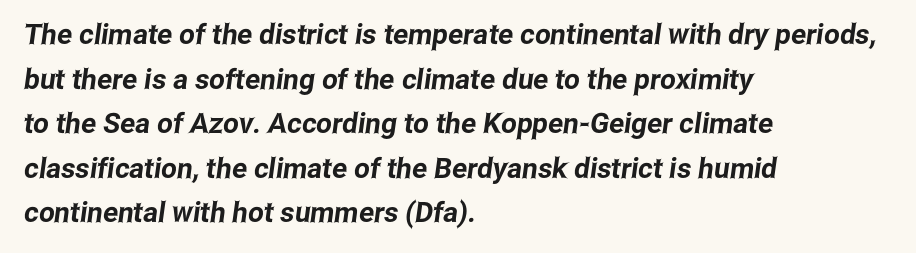
{"serif": "no", "width": "condensed", "stroke_contrast": "low", "x_height": "medium", "monospaced": "no", "underline": "no", "align": "left", "line_spacing": "normal", "line_spacing_ratio": 1.59, "letter_spacing": "normal", "letter_spacing_em": 0.0, "glyph_px": 28}
